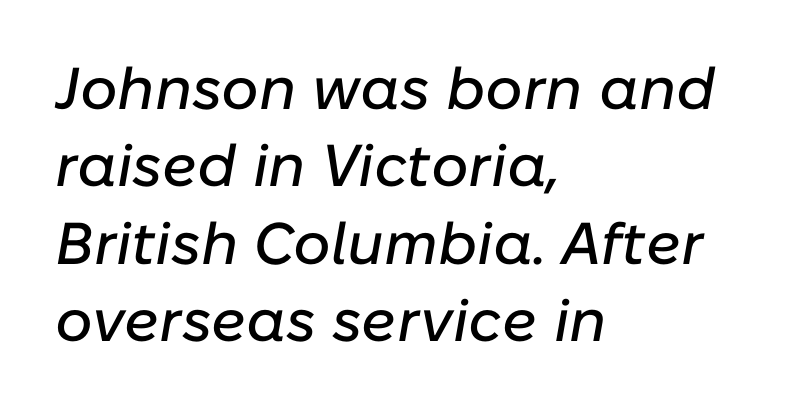
Has an underline been added? It has not. Caption: multi-line text, flush left, ragged right. The horizontal fit of the characters is conventional and even. The face used here has a pronounced slope to its letters. Do the characters align in a grid? No, the font is proportional.
